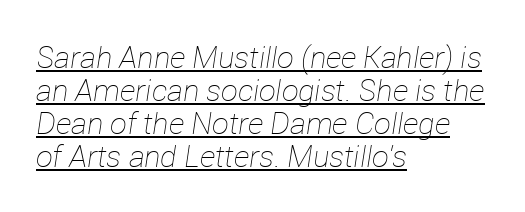
Q: Is the text bold? A: No.
Q: Is the text italic (slanted)? A: Yes, it leans right by about 12 degrees.
Q: Is the text underlined? A: Yes.
Q: How is the paragraph aligned? A: Left-aligned.
Q: Is the spacing between letters normal or unusually wide? A: Normal.
Q: Is the spacing between lines tight, normal or loose? A: Tight.
Q: Width (condensed, normal, or wide)? A: Normal.
Q: Stroke contrast? A: Low.
Q: x-height? A: Medium.
Q: Monospaced? A: No.
